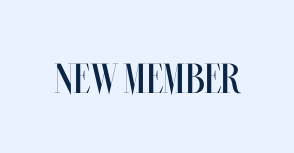
Q: Is the text bold? A: No.
Q: Is the text italic (slanted)? A: No, it is upright.
Q: Is the text underlined? A: No.
Q: Is the spacing between letters normal or unusually wide? A: Normal.
Q: Width (condensed, normal, or wide)? A: Condensed.
Q: Stroke contrast? A: Medium.
Q: x-height? A: Large.
Q: Monospaced? A: No.
